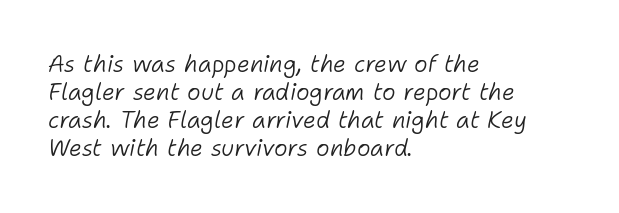
Each line starts at the same left margin while the right side varies. This is oblique type, the kind used for emphasis or titles. A quiet, ordinary-to-light weight characterises the typeface. The passage shown has conventional tracking throughout. A bare baseline throughout the passage.
